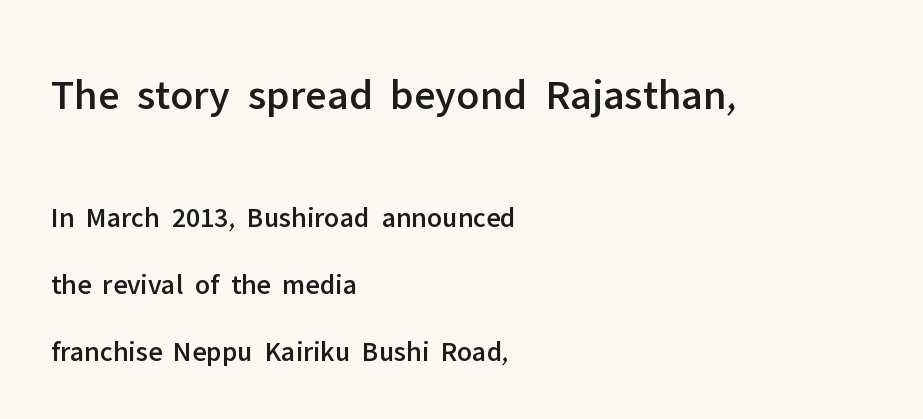
The image shows 44 px sans-serif type, upright; set left-aligned, loose line spacing (2.31x), normal letter spacing, not underlined; the first (top) block is 1.52x larger; low stroke contrast and a medium x-height.
